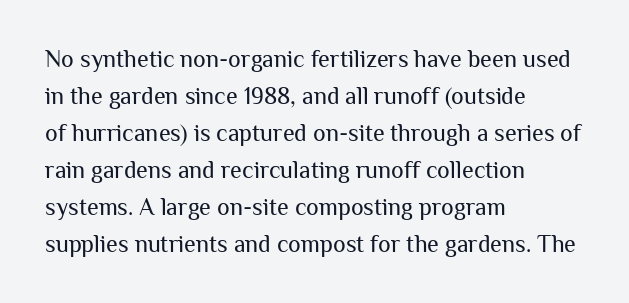
Q: Is the text bold? A: No.
Q: Is the text italic (slanted)? A: No, it is upright.
Q: Is the text underlined? A: No.
Q: How is the paragraph aligned? A: Left-aligned.
Q: Is the spacing between letters normal or unusually wide? A: Normal.
Q: Is the spacing between lines tight, normal or loose? A: Normal.
